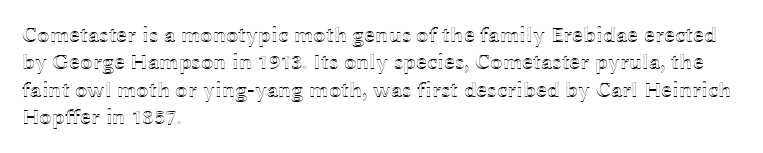
The image shows 22 px text type, upright; set left-aligned, normal line spacing (1.25x), normal letter spacing, not underlined.
